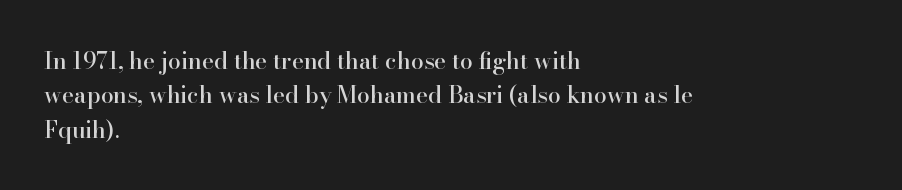
The image shows 23 px text type, upright; set left-aligned, normal line spacing (1.5x), normal letter spacing, not underlined.
